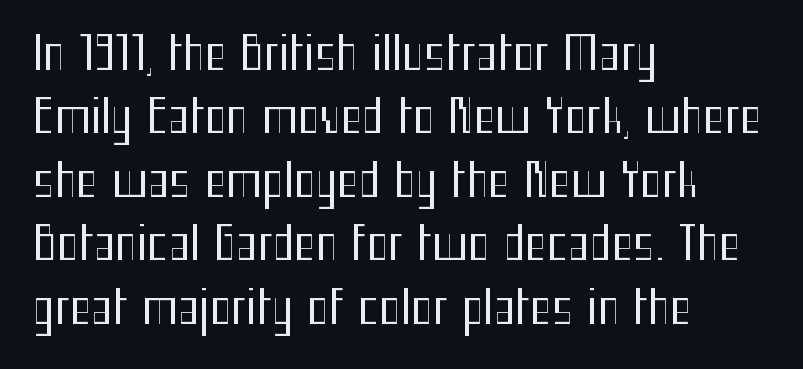
The image shows 46 px regular-weight, condensed sans-serif type, upright; set left-aligned, normal line spacing (1.38x), normal letter spacing, not underlined; medium stroke contrast and a medium x-height.
